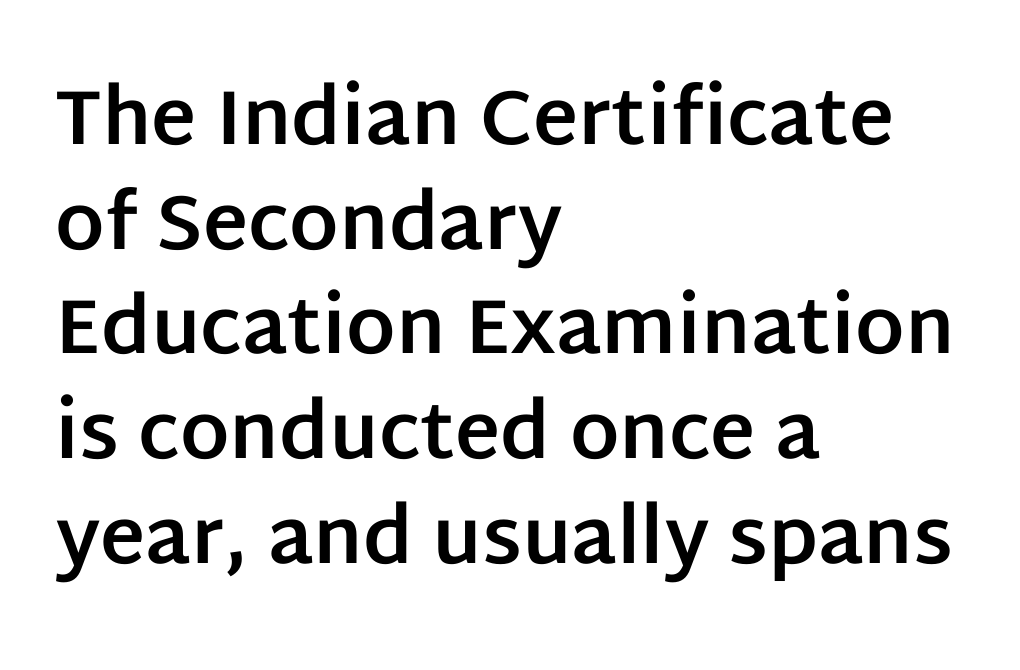
The face used here is rendered with its standard letterfit. Caption: multi-line text, flush left, ragged right. The glyphs in this specimen are sans serif. Evenly set lines give the paragraph a standard silhouette. Varying glyph widths throughout — classic text-font behaviour. When letters stand straight like this, we call the style roman or upright.
